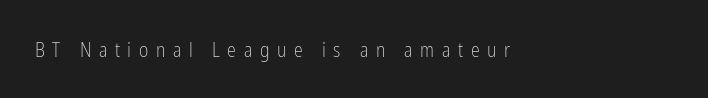
Q: Is the text bold? A: No.
Q: Is the text italic (slanted)? A: No, it is upright.
Q: Is the text underlined? A: No.
Q: How is the paragraph aligned? A: Left-aligned.
Q: Is the spacing between letters normal or unusually wide? A: Unusually wide.
